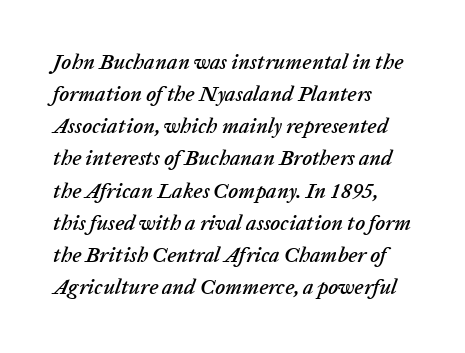
The image shows 21 px text type, italic (leaning right); set left-aligned, normal line spacing (1.53x), normal letter spacing, not underlined.
